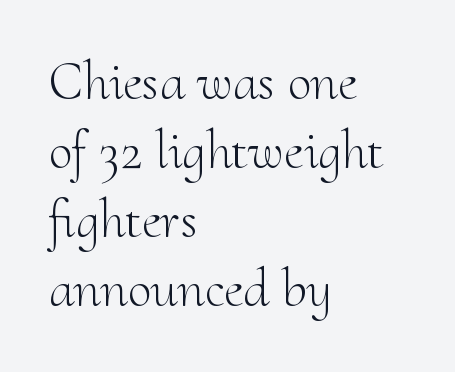
Q: Is the text bold? A: No.
Q: Is the text italic (slanted)? A: No, it is upright.
Q: Is the typeface a serif or a sans-serif typeface? A: Serif.
Q: Is the text underlined? A: No.
Q: How is the paragraph aligned? A: Left-aligned.
Q: Is the spacing between letters normal or unusually wide? A: Normal.
Q: Is the spacing between lines tight, normal or loose? A: Normal.
Q: Width (condensed, normal, or wide)? A: Normal.
Q: Stroke contrast? A: Medium.
Q: x-height? A: Small.
Q: Monospaced? A: No.
